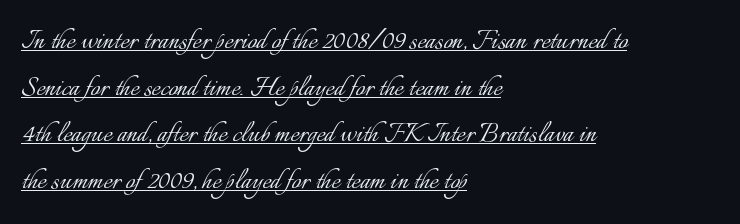
The passage shown is typed in a proportional face where columns would drift. Check the space under the baseline: a stroke is drawn there. One glance says typical: line gaps are just what's usual. Bold? No — there's no thickening of the strokes. How are the letters spaced? Ordinarily, with no added tracking.
